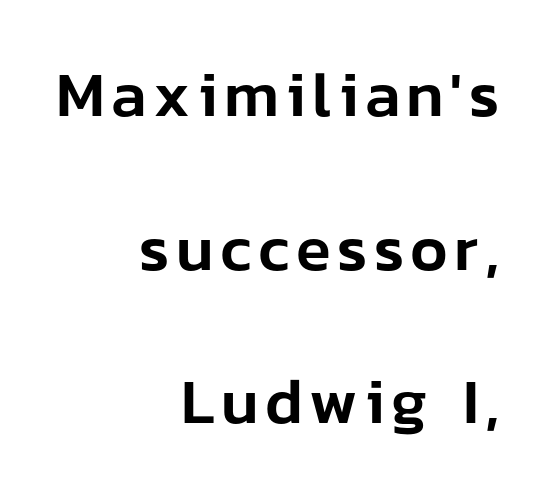
{"serif": "no", "italic": "no", "width": "normal", "stroke_contrast": "low", "x_height": "medium", "monospaced": "no", "underline": "no", "align": "right", "line_spacing": "loose", "line_spacing_ratio": 2.4, "glyph_px": 64}
